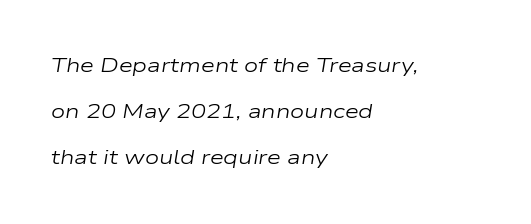
Q: Is the text bold? A: No.
Q: Is the text italic (slanted)? A: Yes, it leans right by about 9 degrees.
Q: Is the text underlined? A: No.
Q: How is the paragraph aligned? A: Left-aligned.
Q: Is the spacing between letters normal or unusually wide? A: Normal.
Q: Is the spacing between lines tight, normal or loose? A: Loose.
